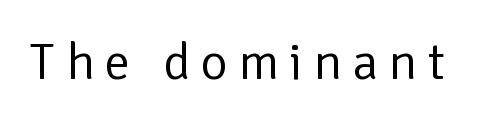
Unmarked baselines from the first word to the last. To sum up the face: it is a sans, with no serifs. Vertical stems look standard width or narrower in stroke. The letterforms stand isolated, each surrounded by extra space. Is this a fixed-width face? No — the glyphs have proportional, varying widths. Does the lettering tilt? It doesn't — this is upright.
